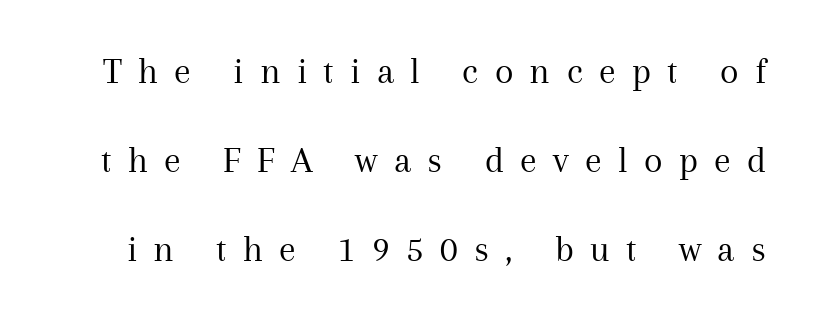
The string is rendered with underlining switched off. A serif font was chosen for this passage. Whoever set this chose breathing room over compactness in the vertical rhythm. Note the varied advance widths — an 'i' is clearly narrower than an 'm'. In terms of posture, this sample is upright.
